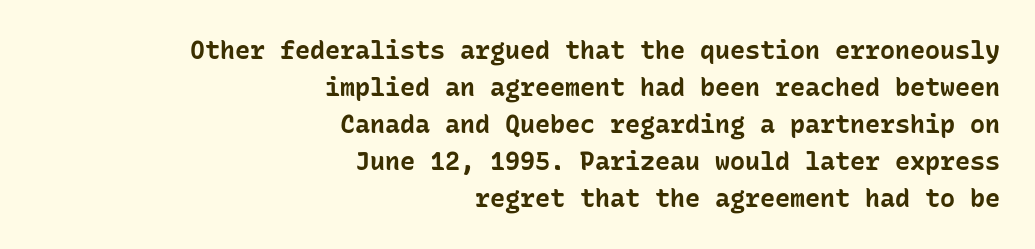
The image shows 25 px bold type, upright; set right-aligned, normal line spacing (1.48x), normal letter spacing, not underlined.
